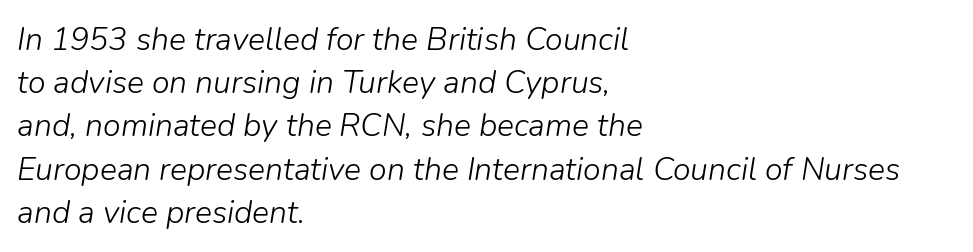
Spacing between characters is what you'd get straight out of the box. The font is comparable to plain body text, perhaps lighter. Does the leading feel generous? No, just average. Lines of text with bare space underneath. The passage shown leans; its letterforms are oblique. Varying glyph widths throughout — classic text-font behaviour.
